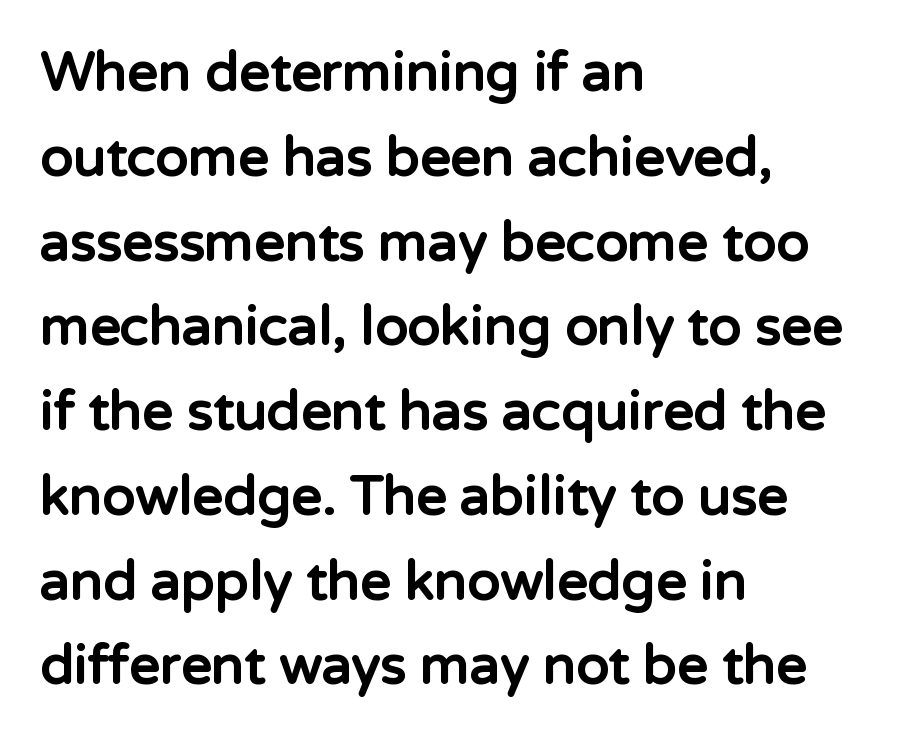
The image shows 54 px bold sans-serif type, upright; set left-aligned, normal line spacing (1.57x), normal letter spacing, not underlined; low stroke contrast and a medium x-height.
